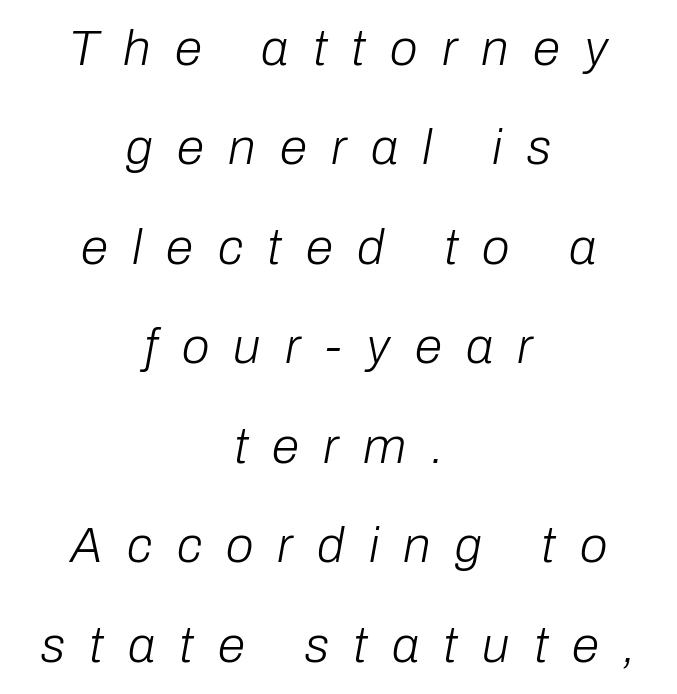
Q: Is the text bold? A: No.
Q: Is the text italic (slanted)? A: Yes, it leans right by about 10 degrees.
Q: Is the text underlined? A: No.
Q: How is the paragraph aligned? A: Centered.
Q: Is the spacing between letters normal or unusually wide? A: Unusually wide.
Q: Is the spacing between lines tight, normal or loose? A: Loose.
Q: Width (condensed, normal, or wide)? A: Normal.
Q: Stroke contrast? A: Low.
Q: x-height? A: Medium.
Q: Monospaced? A: No.
